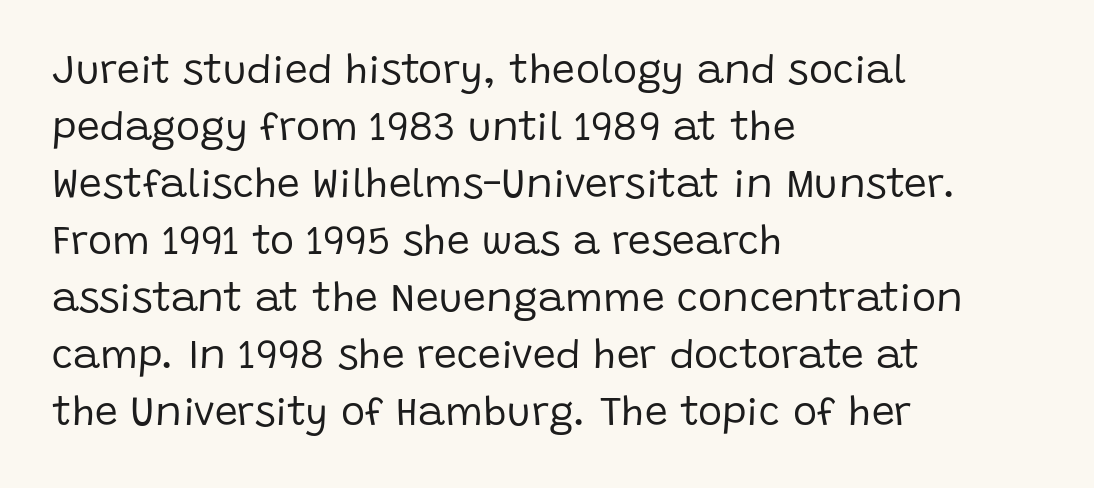
The image shows 41 px regular-weight sans-serif type, upright; set left-aligned, normal line spacing (1.39x), normal letter spacing, not underlined; low stroke contrast and a large x-height.
